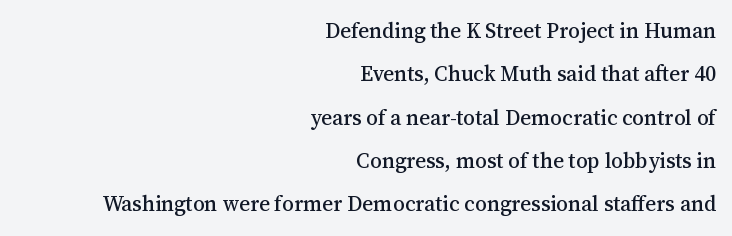
{"italic": "no", "underline": "no", "align": "right", "line_spacing": "loose", "line_spacing_ratio": 2.06, "letter_spacing": "normal", "letter_spacing_em": 0.0, "glyph_px": 21}
